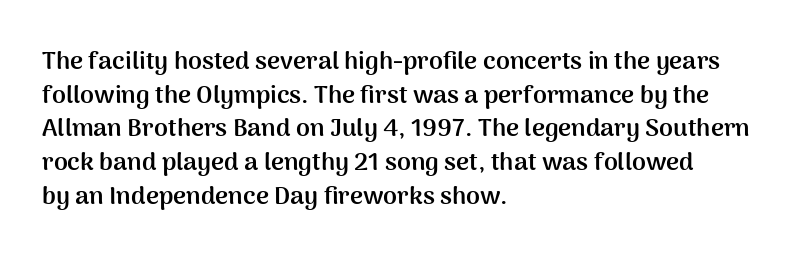
Students, note that the glyphs here touch the page at normal intervals. Chunky letters — that's bold for sure. Descenders are the only things crossing below the line. Notice how the passage keeps a crisp vertical edge on the left only.
